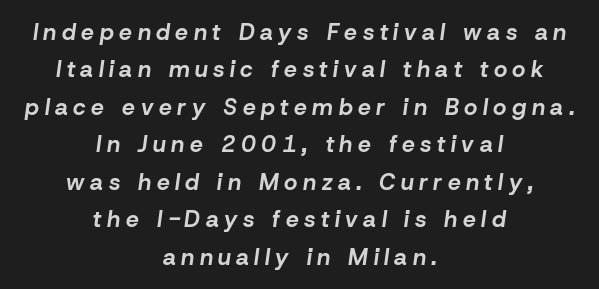
{"italic": "yes", "lean": "right", "slant_degrees": 8, "bold": "yes", "underline": "no", "align": "center", "line_spacing": "normal", "line_spacing_ratio": 1.63, "letter_spacing": "wide", "letter_spacing_em": 0.24, "glyph_px": 23}
